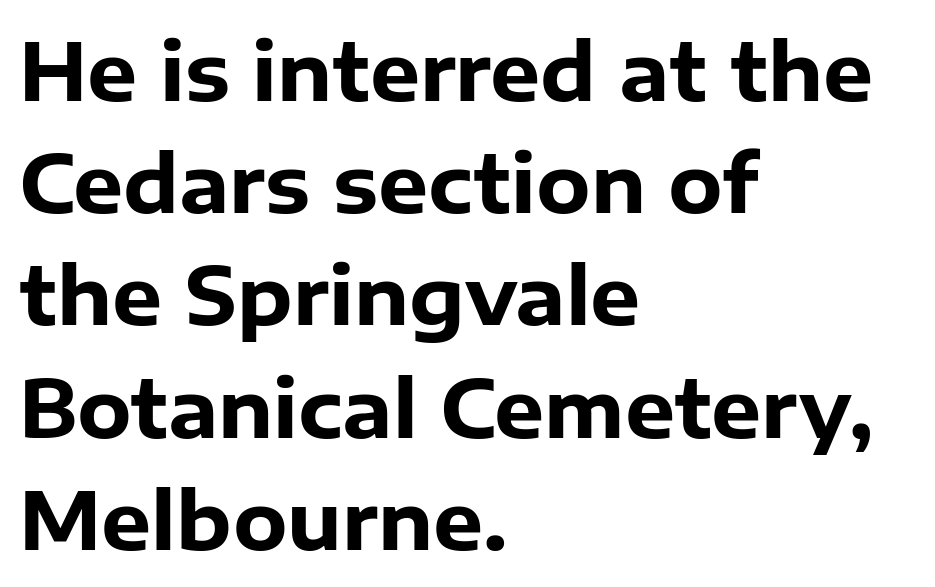
The image shows 79 px heavy sans-serif type, upright; set left-aligned, normal line spacing (1.42x), normal letter spacing, not underlined; low stroke contrast and a medium x-height.
